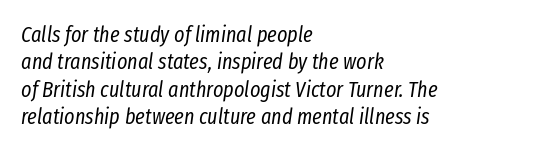
Q: Is the text bold? A: No.
Q: Is the text italic (slanted)? A: Yes, it leans right by about 8 degrees.
Q: Is the text underlined? A: No.
Q: How is the paragraph aligned? A: Left-aligned.
Q: Is the spacing between letters normal or unusually wide? A: Normal.
Q: Is the spacing between lines tight, normal or loose? A: Normal.
